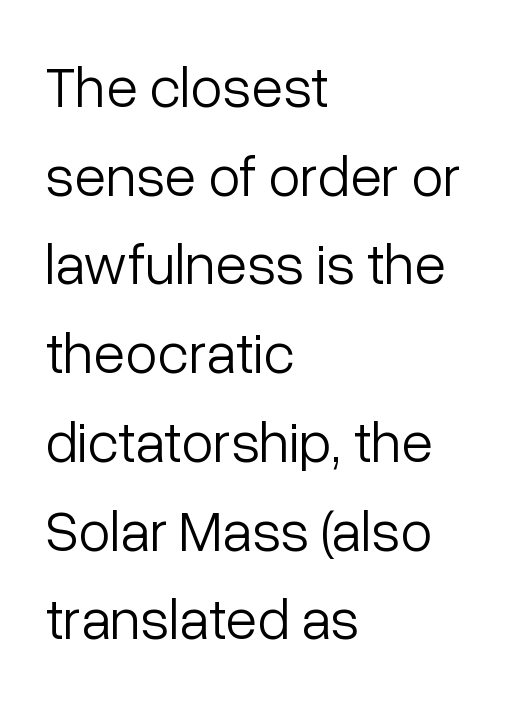
Inter-character spacing is left at the font's built-in metrics. The cut favours lightness, reaching ordinary text weight at its darkest. Compared with a centered layout, this one pins lines to the left instead. Descenders are the only things crossing below the line. Serif or sans? Sans — the stroke terminals are bare. This sample has the flowing, uneven cadence of proportional lettering.
